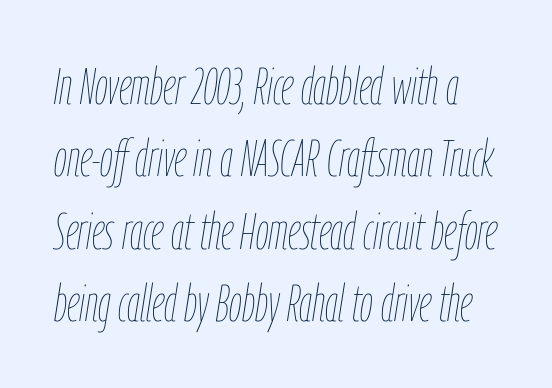
Q: Is the text bold? A: No.
Q: Is the text italic (slanted)? A: Yes, it leans right by about 9 degrees.
Q: Is the text underlined? A: No.
Q: Is the spacing between letters normal or unusually wide? A: Normal.
Q: Is the spacing between lines tight, normal or loose? A: Normal.
Q: Width (condensed, normal, or wide)? A: Condensed.
Q: Stroke contrast? A: Low.
Q: x-height? A: Medium.
Q: Monospaced? A: No.
